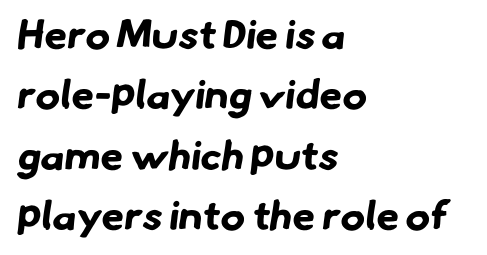
Q: Is the text bold? A: Yes.
Q: Is the typeface a serif or a sans-serif typeface? A: Sans-serif.
Q: Is the text underlined? A: No.
Q: How is the paragraph aligned? A: Left-aligned.
Q: Is the spacing between letters normal or unusually wide? A: Normal.
Q: Is the spacing between lines tight, normal or loose? A: Normal.
Q: Width (condensed, normal, or wide)? A: Normal.
Q: Stroke contrast? A: Low.
Q: x-height? A: Small.
Q: Monospaced? A: No.
